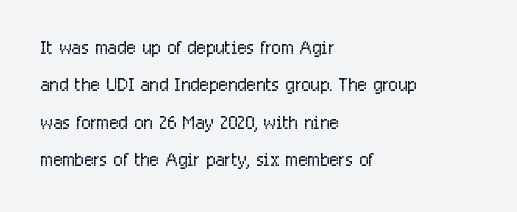
Q: Is the text bold? A: No.
Q: Is the text italic (slanted)? A: No, it is upright.
Q: Is the text underlined? A: No.
Q: How is the paragraph aligned? A: Left-aligned.
Q: Is the spacing between letters normal or unusually wide? A: Normal.
Q: Is the spacing between lines tight, normal or loose? A: Normal.
